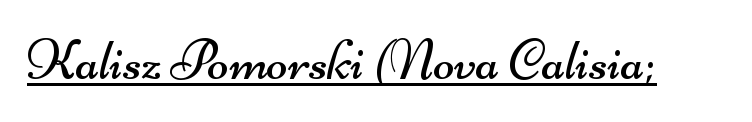
The image shows 56 px regular-weight, wide sans-serif type; set normal letter spacing, underlined; medium stroke contrast and a small x-height.
